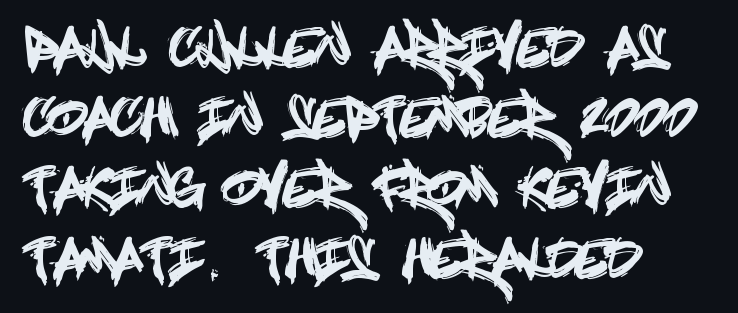
Q: Is the text italic (slanted)? A: Yes.
Q: Is the typeface a serif or a sans-serif typeface? A: Sans-serif.
Q: Is the text underlined? A: No.
Q: How is the paragraph aligned? A: Left-aligned.
Q: Is the spacing between letters normal or unusually wide? A: Normal.
Q: Is the spacing between lines tight, normal or loose? A: Normal.
Q: Width (condensed, normal, or wide)? A: Condensed.
Q: x-height? A: Large.
